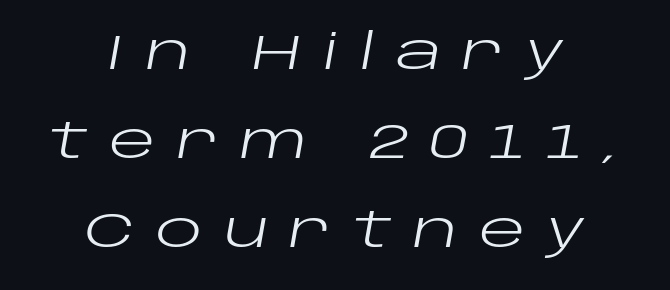
Does the copy run flush right? No — it is centered line by line. The passage shown is typed in a proportional face where columns would drift. Underlining? Definitely not there. Summary of weight: not heavy and not bold. This sample uses expanded letter spacing, leaving extra air between glyphs. Slanted lettering throughout.
